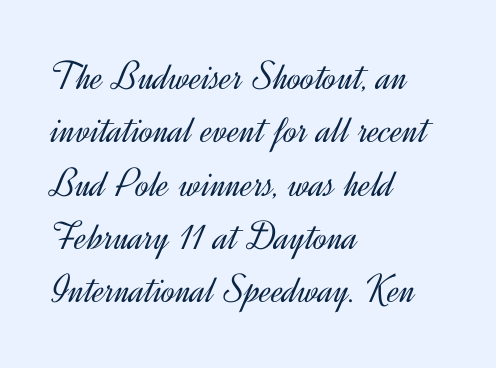
{"serif": "no", "bold": "no", "weight": "light", "width": "normal", "x_height": "small", "monospaced": "no", "underline": "no", "align": "left", "line_spacing": "normal", "line_spacing_ratio": 1.3, "letter_spacing": "normal", "letter_spacing_em": 0.0, "glyph_px": 41}
